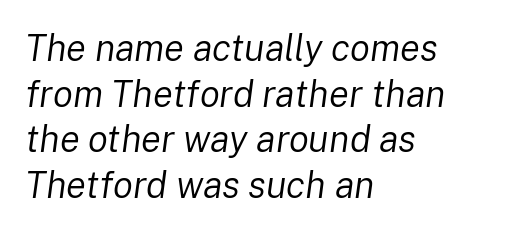
{"italic": "yes", "lean": "right", "slant_degrees": 8, "bold": "no", "weight": "regular", "width": "normal", "stroke_contrast": "low", "x_height": "medium", "monospaced": "no", "underline": "no", "align": "left", "line_spacing_ratio": 1.23, "letter_spacing": "normal", "letter_spacing_em": 0.0, "glyph_px": 37}
